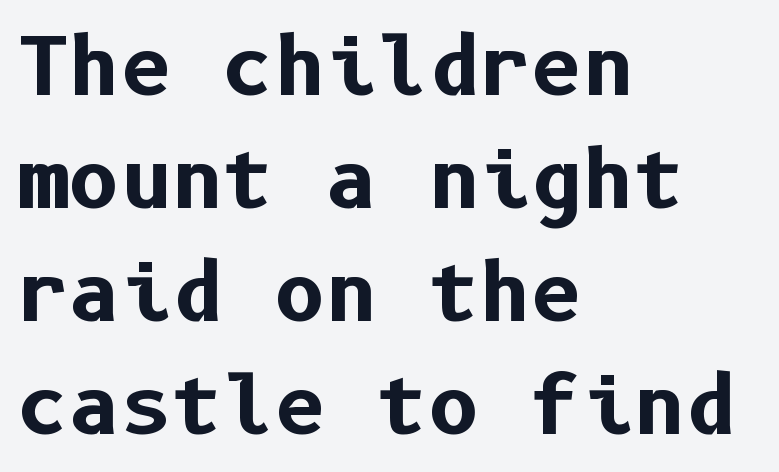
The image shows 79 px bold sans-serif type, upright; set left-aligned, normal line spacing (1.43x), normal letter spacing, not underlined; low stroke contrast and a medium x-height.
